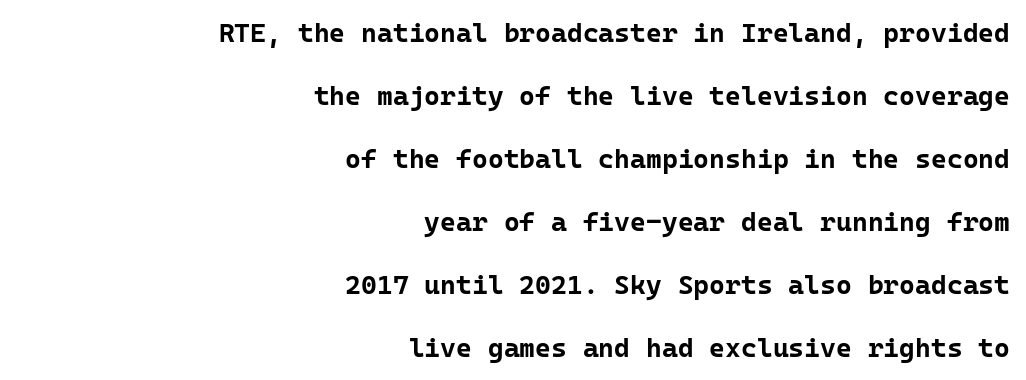
The image shows 27 px bold type, upright; set right-aligned, loose line spacing (2.33x), normal letter spacing, not underlined.
